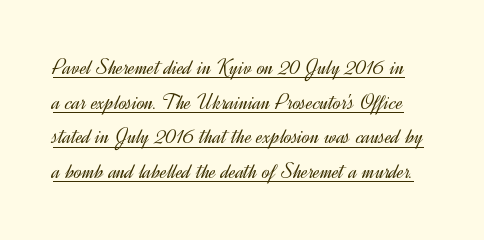
{"bold": "no", "underline": "yes", "line_spacing": "normal", "line_spacing_ratio": 1.51, "letter_spacing": "normal", "letter_spacing_em": 0.0, "glyph_px": 23}
